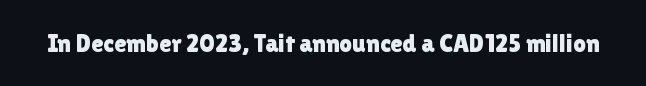
The image shows 25 px text type, upright; set normal letter spacing, not underlined.
